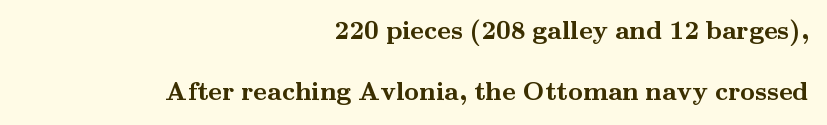
The image shows 26 px bold type, upright; set right-aligned, loose line spacing (2.36x), normal letter spacing, not underlined.
